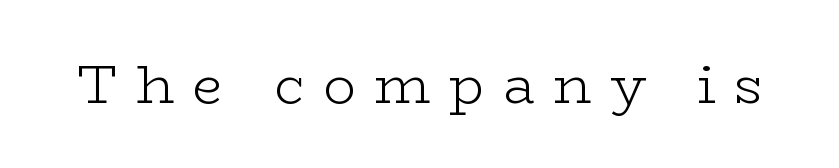
Heaviness? Minimal to ordinary, like unemphasized prose. Anything drawn beneath the words? Only blank space. Spacing verdict: proportional, widths tailored to each character. The rendering inserts visible extra space after every character. This sample uses a serif face.
